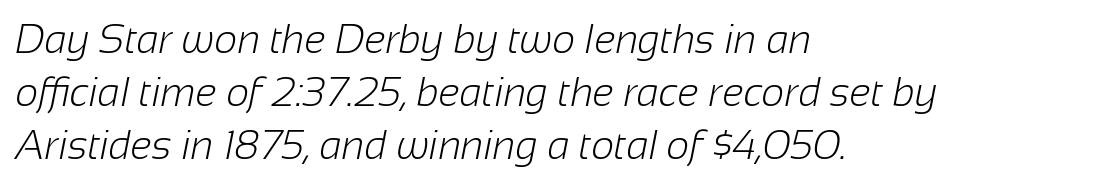
{"serif": "no", "bold": "no", "weight": "light", "width": "normal", "stroke_contrast": "low", "x_height": "medium", "monospaced": "no", "underline": "no", "align": "left", "line_spacing": "normal", "line_spacing_ratio": 1.32, "letter_spacing": "normal", "letter_spacing_em": 0.0, "glyph_px": 40}
